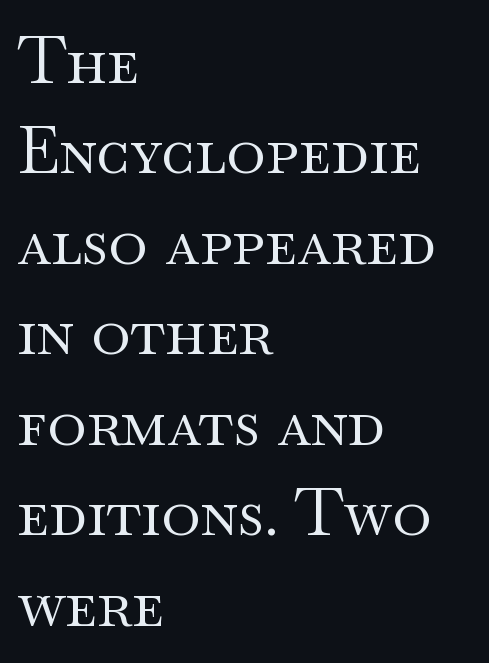
Q: Is the text bold? A: No.
Q: Is the text italic (slanted)? A: No, it is upright.
Q: Is the typeface a serif or a sans-serif typeface? A: Serif.
Q: Is the text underlined? A: No.
Q: How is the paragraph aligned? A: Left-aligned.
Q: Is the spacing between letters normal or unusually wide? A: Normal.
Q: Is the spacing between lines tight, normal or loose? A: Normal.
Q: Width (condensed, normal, or wide)? A: Wide.
Q: Stroke contrast? A: Medium.
Q: x-height? A: Small.
Q: Monospaced? A: No.
